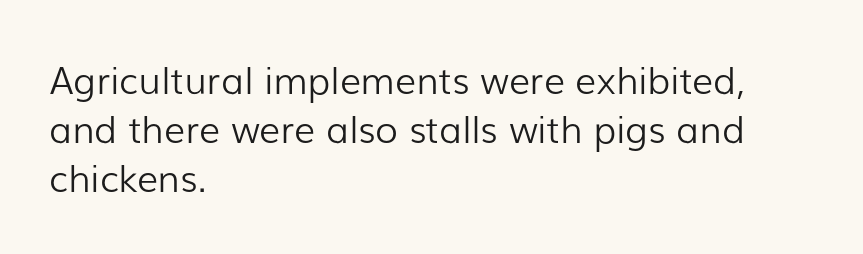
You could call the tracking neutral — neither tight nor loose. Students, observe: this is what conventionally led text looks like. These lines are rendered in a variable-pitch font. Alignment: flush left.
